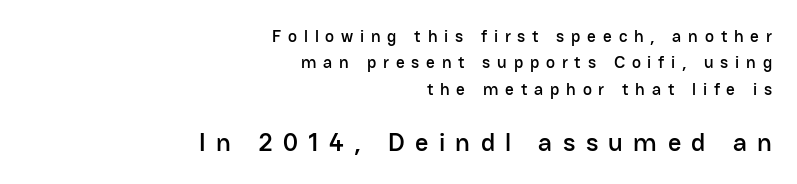
Q: Is the text italic (slanted)? A: No, it is upright.
Q: Is the text underlined? A: No.
Q: How is the paragraph aligned? A: Right-aligned.
Q: Is the spacing between letters normal or unusually wide? A: Unusually wide.
Q: Is the spacing between lines tight, normal or loose? A: Normal.
Q: Which block of text is set in a larger size, the first (top) or the second (bottom)? A: The second (bottom) one.
